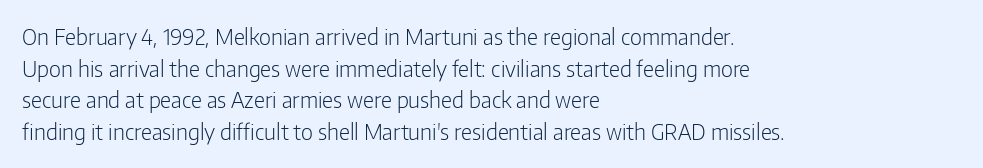
The image shows 22 px text type, upright; set left-aligned, normal line spacing (1.44x), normal letter spacing, not underlined.
